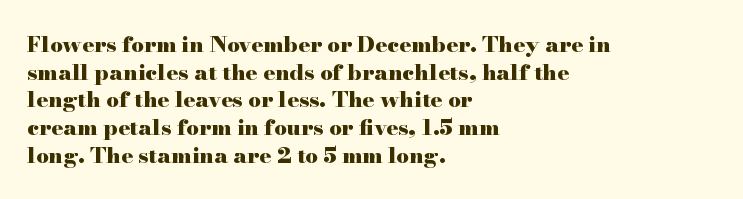
The image shows 22 px bold type, upright; set left-aligned, normal line spacing (1.26x), normal letter spacing, not underlined.
